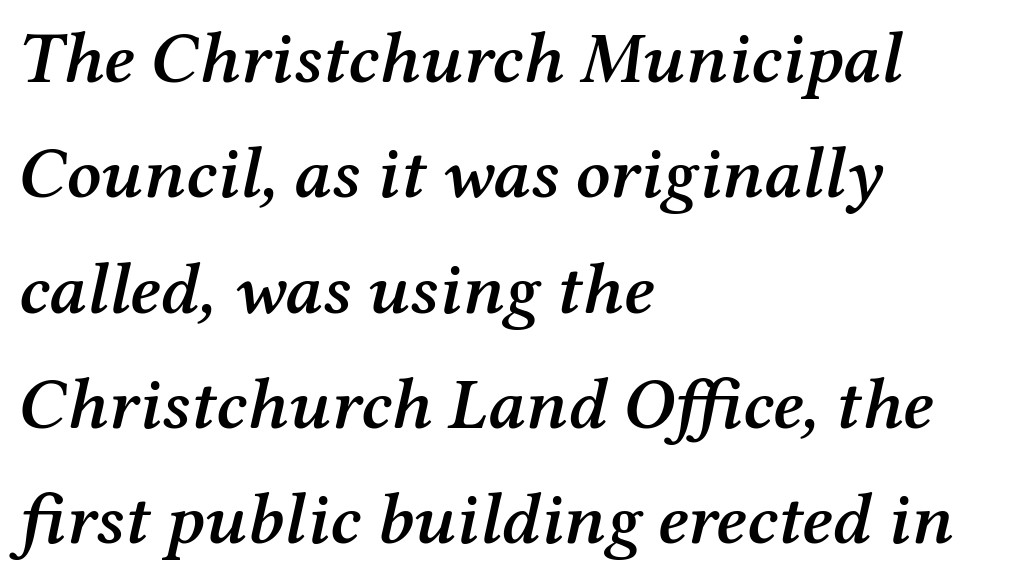
{"serif": "yes", "italic": "yes", "lean": "right", "slant_degrees": 12, "bold": "semi", "weight": "semibold", "width": "normal", "stroke_contrast": "medium", "x_height": "medium", "monospaced": "no", "underline": "no", "align": "left", "line_spacing": "normal", "line_spacing_ratio": 1.58, "letter_spacing": "normal", "letter_spacing_em": 0.0, "glyph_px": 73}
